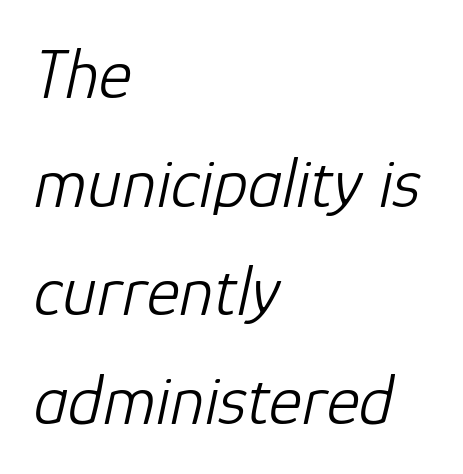
Q: Is the text bold? A: No.
Q: Is the text italic (slanted)? A: Yes, it leans right by about 12 degrees.
Q: Is the text underlined? A: No.
Q: How is the paragraph aligned? A: Left-aligned.
Q: Is the spacing between letters normal or unusually wide? A: Normal.
Q: Is the spacing between lines tight, normal or loose? A: Normal.
Q: Width (condensed, normal, or wide)? A: Normal.
Q: Stroke contrast? A: Low.
Q: x-height? A: Medium.
Q: Monospaced? A: No.
